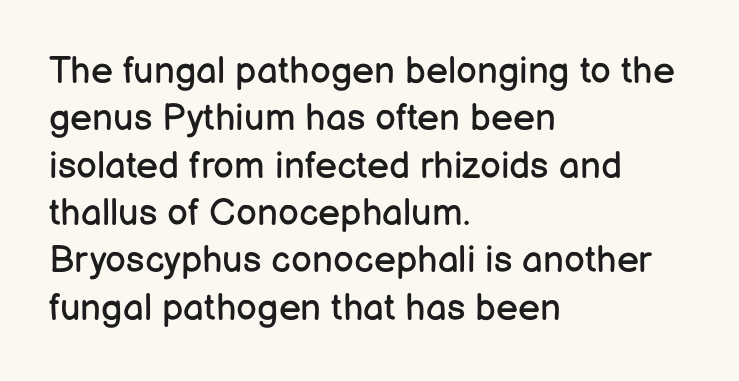
The image shows 37 px regular-weight sans-serif type, upright; set left-aligned, normal line spacing (1.28x), normal letter spacing, not underlined; low stroke contrast and a medium x-height.
